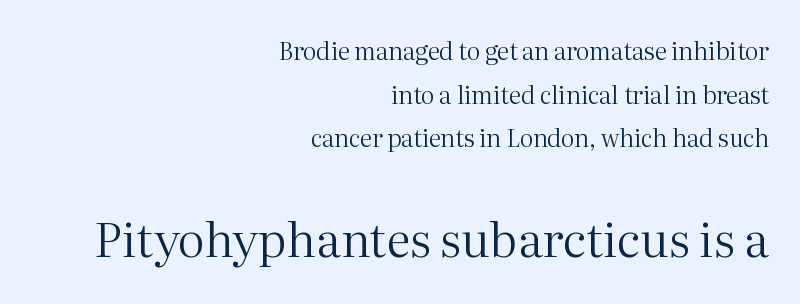
The image shows 48 px regular-weight serif type, upright; set right-aligned, line spacing 1.82x, normal letter spacing, not underlined; the second (bottom) block is 2.0x larger; medium stroke contrast and a medium x-height.
